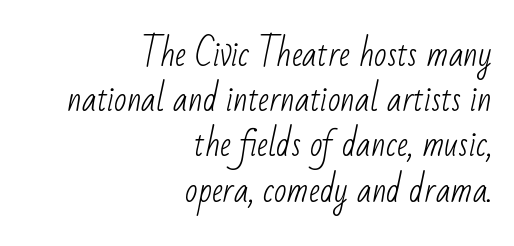
Proportional: the letters do not fall into vertical columns. No heavy texture on the line: the type isn't bold. This is sans-serif lettering, the kind often seen on screens and signage. The gap between lines stays unmarked. The vertical gap from one line to the next is medium.
